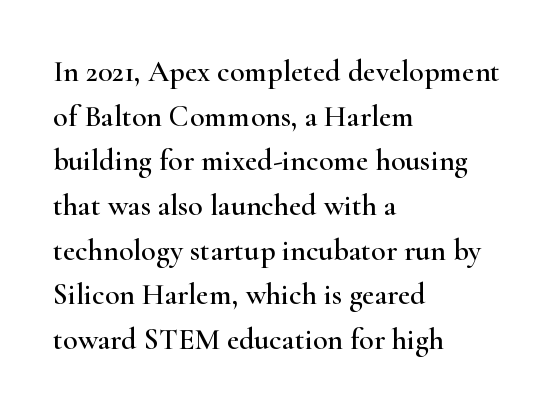
The image shows 30 px wide serif type, upright; set left-aligned, normal line spacing (1.49x), normal letter spacing, not underlined; high stroke contrast and a small x-height.
